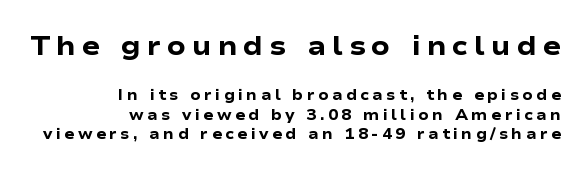
{"italic": "no", "bold": "yes", "underline": "no", "align": "right", "line_spacing": "normal", "line_spacing_ratio": 1.31, "letter_spacing": "wide", "letter_spacing_em": 0.22, "larger_block": "first", "size_ratio": 1.8, "glyph_px": 27}
